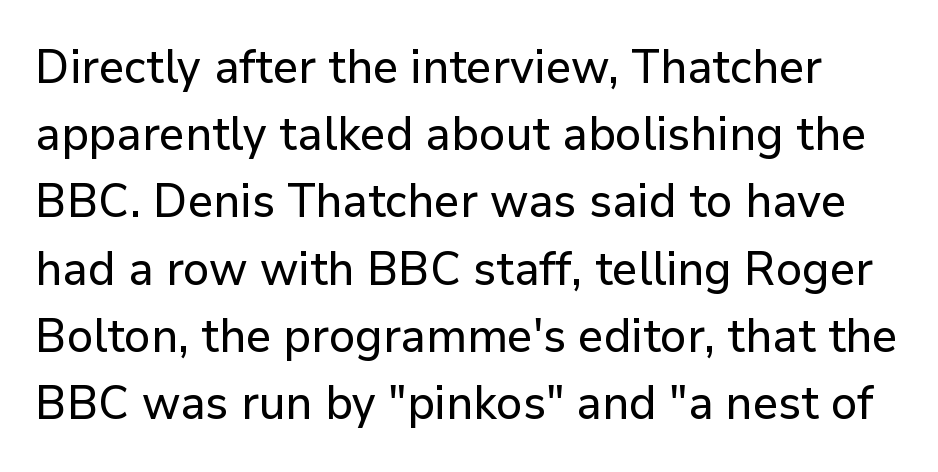
{"serif": "no", "italic": "no", "width": "normal", "stroke_contrast": "low", "x_height": "medium", "monospaced": "no", "underline": "no", "line_spacing": "normal", "line_spacing_ratio": 1.43, "letter_spacing": "normal", "letter_spacing_em": 0.0, "glyph_px": 47}
